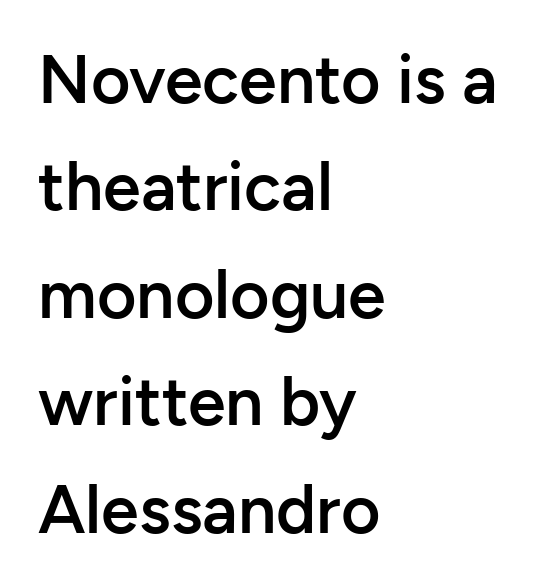
{"serif": "no", "italic": "no", "bold": "semi", "weight": "semibold", "width": "normal", "stroke_contrast": "low", "x_height": "medium", "monospaced": "no", "underline": "no", "align": "left", "line_spacing": "normal", "line_spacing_ratio": 1.58, "letter_spacing": "normal", "letter_spacing_em": 0.0, "glyph_px": 68}
